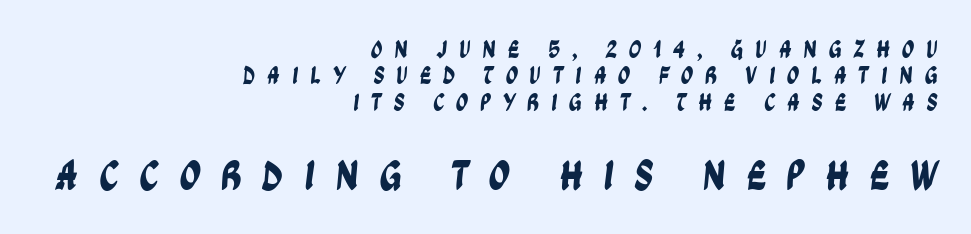
Q: Is the typeface a serif or a sans-serif typeface? A: Sans-serif.
Q: Is the text underlined? A: No.
Q: How is the paragraph aligned? A: Right-aligned.
Q: Is the spacing between letters normal or unusually wide? A: Unusually wide.
Q: Is the spacing between lines tight, normal or loose? A: Tight.
Q: Which block of text is set in a larger size, the first (top) or the second (bottom)? A: The second (bottom) one.
Q: Width (condensed, normal, or wide)? A: Condensed.
Q: Stroke contrast? A: Low.
Q: x-height? A: Large.
Q: Monospaced? A: No.
